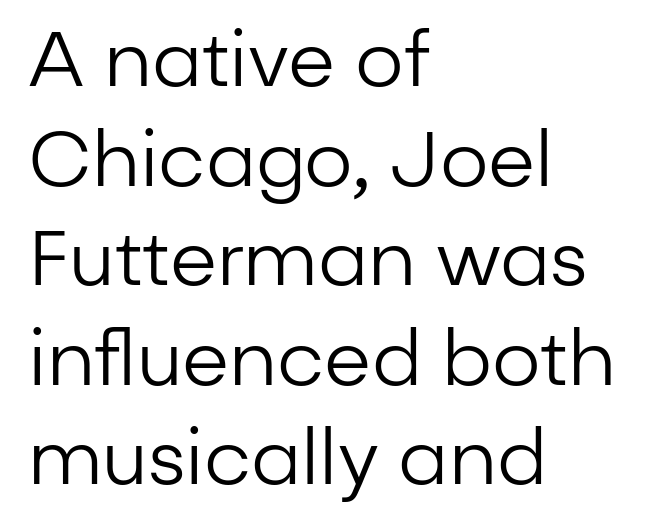
Q: Is the text bold? A: No.
Q: Is the text italic (slanted)? A: No, it is upright.
Q: Is the typeface a serif or a sans-serif typeface? A: Sans-serif.
Q: Is the text underlined? A: No.
Q: How is the paragraph aligned? A: Left-aligned.
Q: Is the spacing between letters normal or unusually wide? A: Normal.
Q: Is the spacing between lines tight, normal or loose? A: Normal.
Q: Width (condensed, normal, or wide)? A: Normal.
Q: Stroke contrast? A: Low.
Q: x-height? A: Medium.
Q: Monospaced? A: No.
